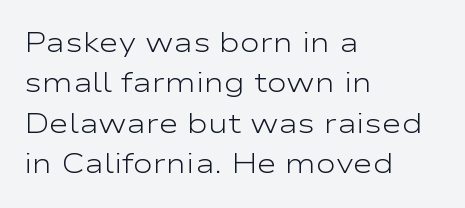
Q: Is the text bold? A: No.
Q: Is the text italic (slanted)? A: No, it is upright.
Q: Is the text underlined? A: No.
Q: How is the paragraph aligned? A: Left-aligned.
Q: Is the spacing between letters normal or unusually wide? A: Normal.
Q: Is the spacing between lines tight, normal or loose? A: Normal.
